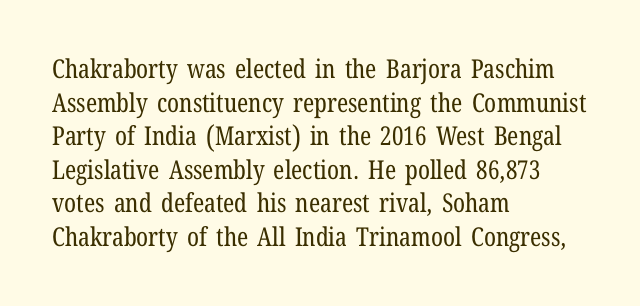
{"italic": "no", "bold": "no", "underline": "no", "align": "left", "line_spacing": "normal", "line_spacing_ratio": 1.29, "letter_spacing": "normal", "letter_spacing_em": 0.0, "glyph_px": 26}
